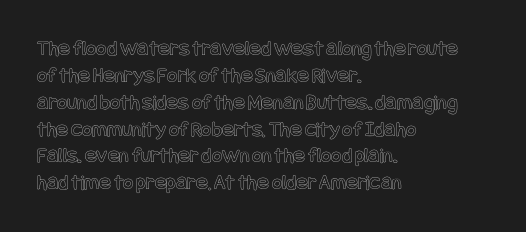
Is the block centered? No — it sits flush against the left margin. Beneath every word, the page is bare. What stands out about the letter spacing? Nothing — it is the standard amount. The lettering stays uniformly vertical, giving the passage a roman look.
